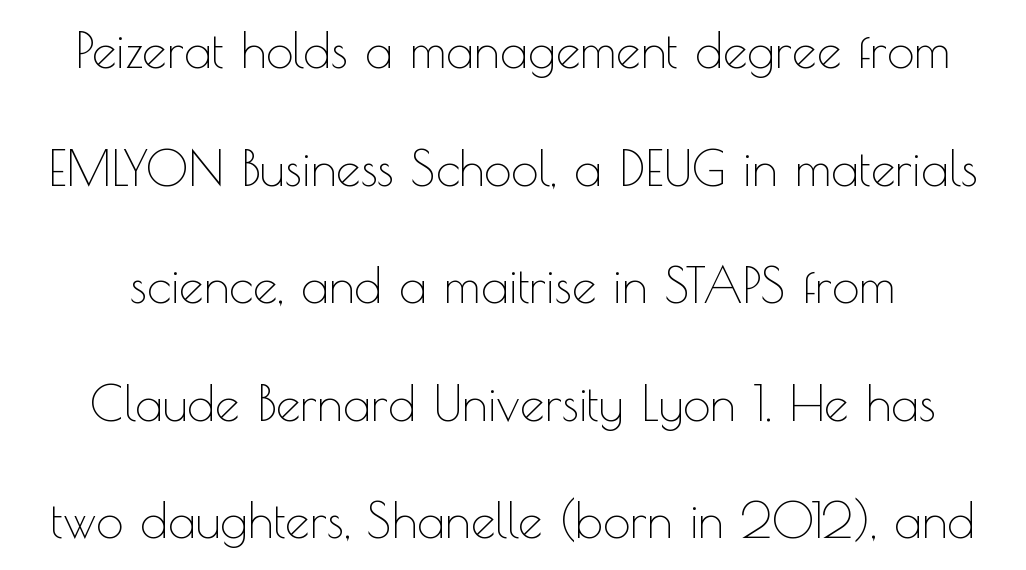
{"serif": "no", "italic": "no", "bold": "no", "weight": "thin", "width": "normal", "x_height": "small", "monospaced": "no", "underline": "no", "line_spacing": "loose", "line_spacing_ratio": 2.4, "letter_spacing": "normal", "letter_spacing_em": 0.0, "glyph_px": 49}
